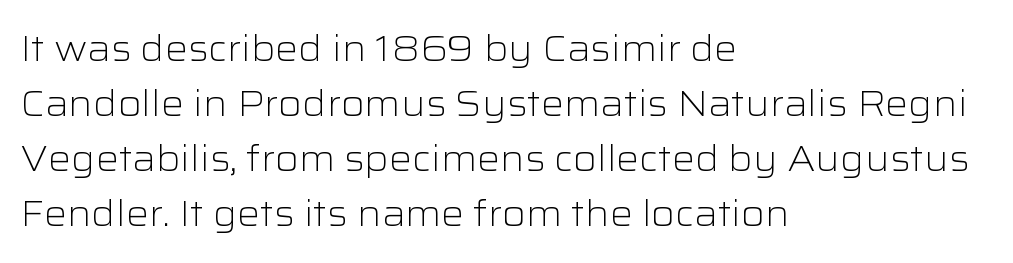
The image shows 36 px light, wide sans-serif type, upright; set left-aligned, normal line spacing (1.53x), normal letter spacing, not underlined; low stroke contrast and a medium x-height.
